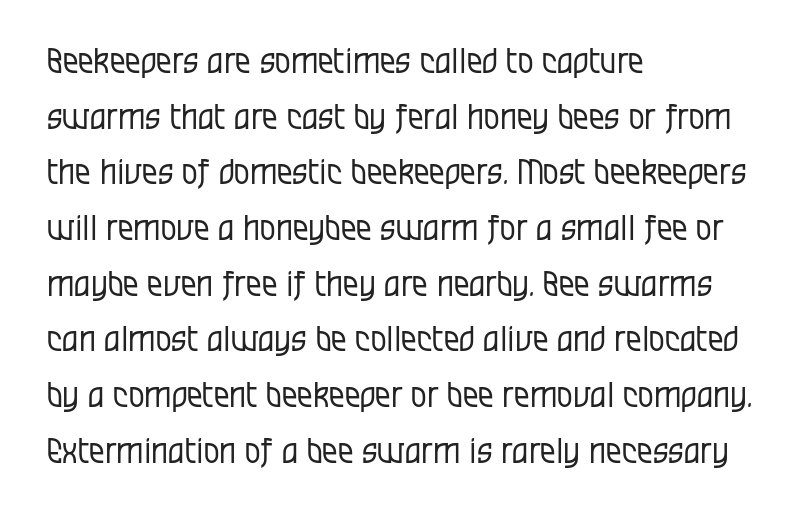
Q: Is the text bold? A: No.
Q: Is the text italic (slanted)? A: No, it is upright.
Q: Is the typeface a serif or a sans-serif typeface? A: Sans-serif.
Q: Is the text underlined? A: No.
Q: How is the paragraph aligned? A: Left-aligned.
Q: Is the spacing between letters normal or unusually wide? A: Normal.
Q: Is the spacing between lines tight, normal or loose? A: Normal.
Q: Width (condensed, normal, or wide)? A: Condensed.
Q: Stroke contrast? A: Low.
Q: x-height? A: Large.
Q: Monospaced? A: No.
